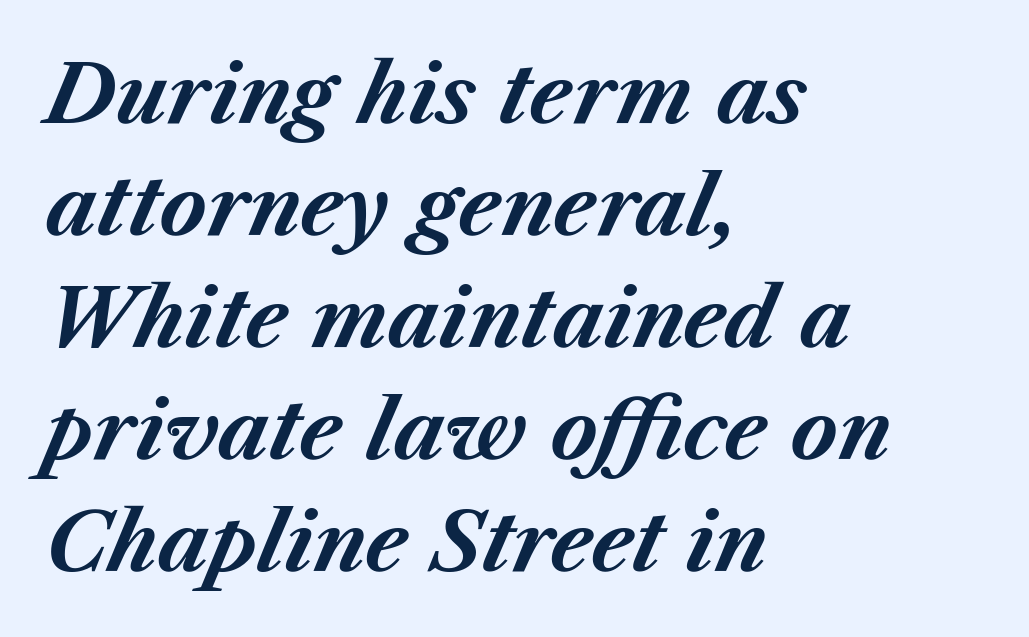
Q: Is the text bold? A: Yes.
Q: Is the text italic (slanted)? A: Yes, it leans right by about 23 degrees.
Q: Is the text underlined? A: No.
Q: How is the paragraph aligned? A: Left-aligned.
Q: Is the spacing between letters normal or unusually wide? A: Normal.
Q: Is the spacing between lines tight, normal or loose? A: Normal.
Q: Width (condensed, normal, or wide)? A: Normal.
Q: Stroke contrast? A: Medium.
Q: x-height? A: Medium.
Q: Monospaced? A: No.
